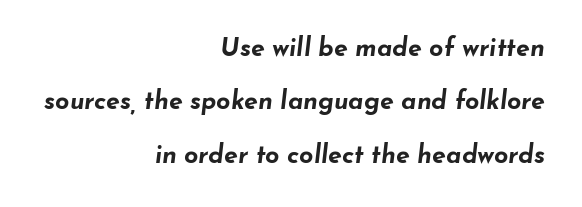
{"italic": "yes", "lean": "right", "slant_degrees": 7, "bold": "yes", "underline": "no", "align": "right", "line_spacing": "loose", "line_spacing_ratio": 2.14, "letter_spacing": "normal", "letter_spacing_em": 0.0, "glyph_px": 25}
